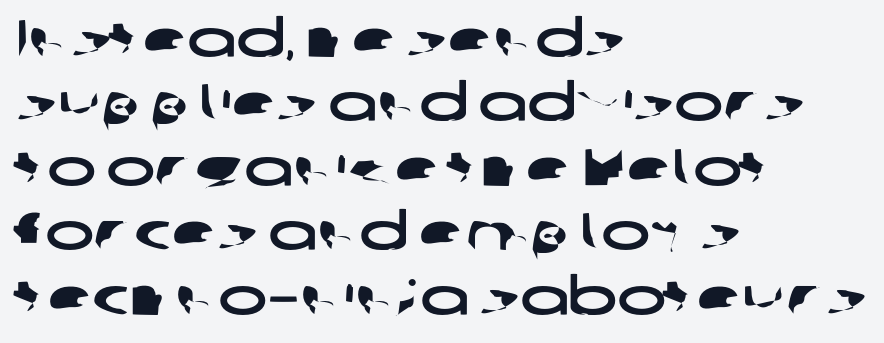
{"serif": "no", "width": "wide", "stroke_contrast": "low", "x_height": "medium", "monospaced": "no", "underline": "no", "align": "left", "line_spacing_ratio": 1.24, "letter_spacing": "normal", "letter_spacing_em": 0.0, "glyph_px": 52}
